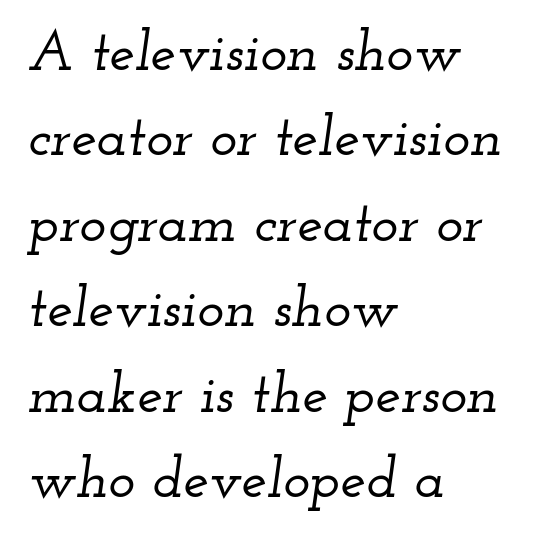
{"serif": "yes", "italic": "yes", "lean": "right", "slant_degrees": 12, "width": "wide", "stroke_contrast": "low", "x_height": "small", "monospaced": "no", "underline": "no", "align": "left", "line_spacing": "normal", "line_spacing_ratio": 1.5, "letter_spacing": "normal", "letter_spacing_em": 0.0, "glyph_px": 57}
